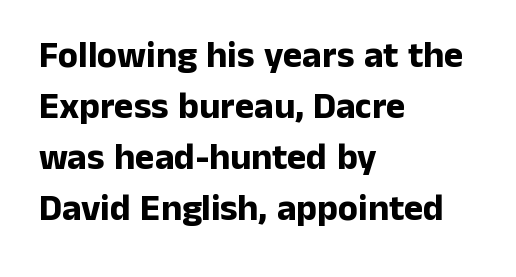
The image shows 37 px bold sans-serif type, upright; set left-aligned, normal line spacing (1.38x), normal letter spacing, not underlined; low stroke contrast and a medium x-height.
